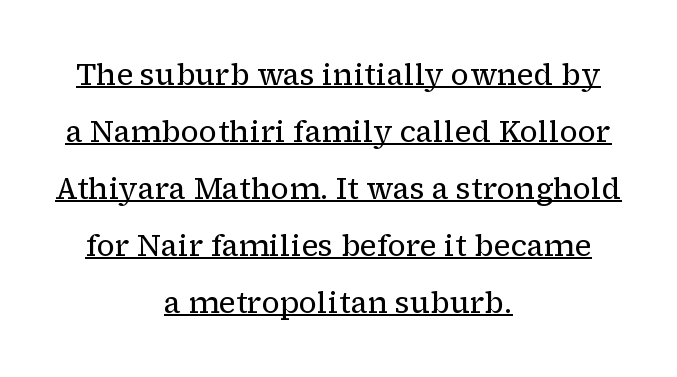
{"serif": "yes", "italic": "no", "bold": "no", "weight": "regular", "width": "normal", "stroke_contrast": "low", "x_height": "medium", "monospaced": "no", "underline": "yes", "align": "center", "line_spacing": "loose", "line_spacing_ratio": 1.9, "letter_spacing": "normal", "letter_spacing_em": 0.0, "glyph_px": 30}
